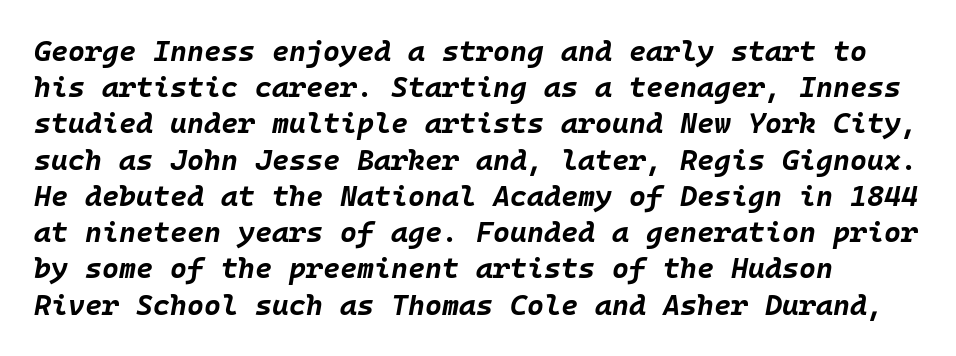
The image shows 29 px bold type, italic (leaning right), monospaced; set left-aligned, normal line spacing (1.25x), normal letter spacing, not underlined; low stroke contrast and a large x-height.
